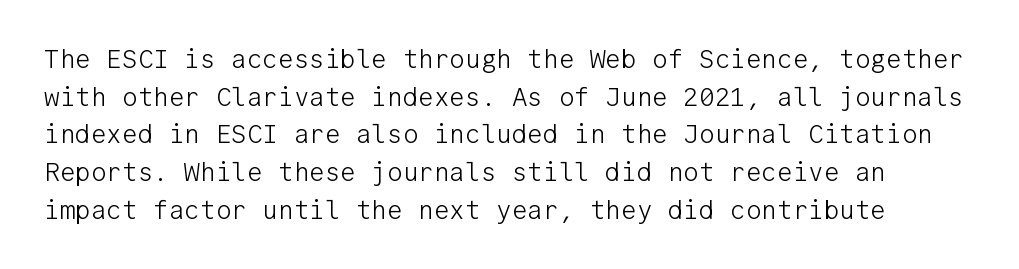
Q: Is the text bold? A: No.
Q: Is the text italic (slanted)? A: No, it is upright.
Q: Is the text underlined? A: No.
Q: Is the spacing between letters normal or unusually wide? A: Normal.
Q: Is the spacing between lines tight, normal or loose? A: Normal.
